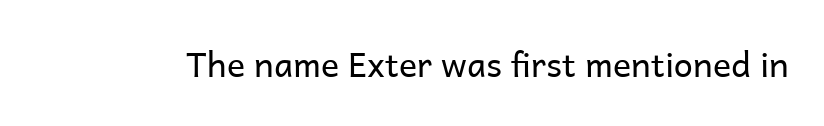
The image shows 34 px regular-weight sans-serif type, upright; set normal letter spacing, not underlined; low stroke contrast and a medium x-height.
